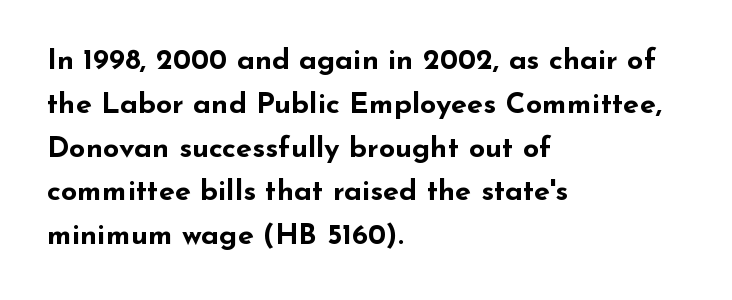
Q: Is the text bold? A: Yes.
Q: Is the text italic (slanted)? A: No, it is upright.
Q: Is the typeface a serif or a sans-serif typeface? A: Sans-serif.
Q: Is the text underlined? A: No.
Q: How is the paragraph aligned? A: Left-aligned.
Q: Is the spacing between letters normal or unusually wide? A: Normal.
Q: Is the spacing between lines tight, normal or loose? A: Normal.
Q: Width (condensed, normal, or wide)? A: Wide.
Q: Stroke contrast? A: Low.
Q: x-height? A: Small.
Q: Monospaced? A: No.
